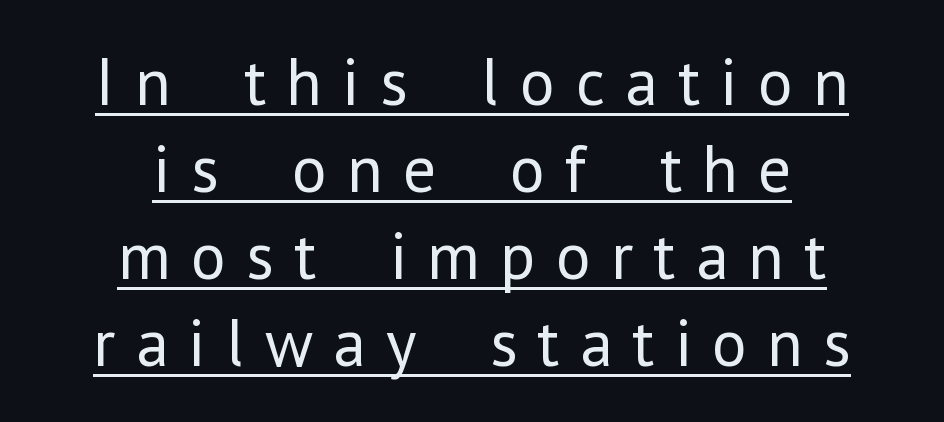
The image shows 67 px regular-weight sans-serif type, upright; set centered, normal line spacing (1.3x), unusually wide letter spacing (+0.3 em), underlined; low stroke contrast and a medium x-height.
